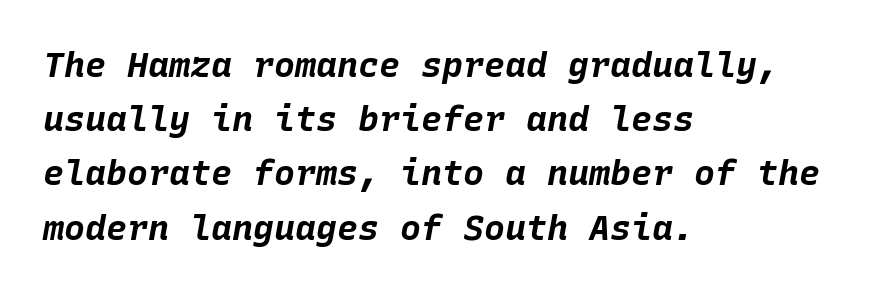
{"italic": "yes", "lean": "right", "slant_degrees": 10, "bold": "yes", "weight": "bold", "width": "normal", "stroke_contrast": "low", "x_height": "large", "monospaced": "yes", "underline": "no", "align": "left", "line_spacing": "normal", "line_spacing_ratio": 1.55, "letter_spacing": "normal", "letter_spacing_em": 0.0, "glyph_px": 35}
